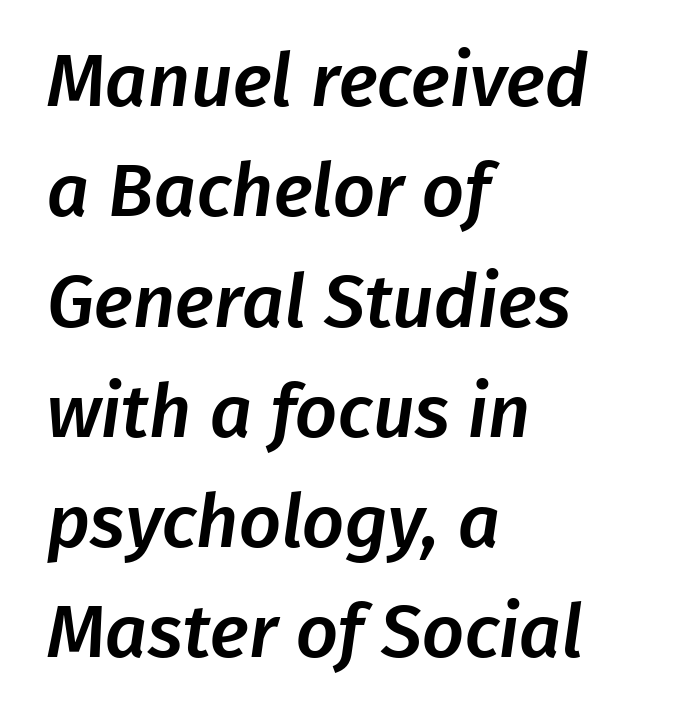
The image shows 74 px sans-serif type; set left-aligned, normal line spacing (1.49x), normal letter spacing, not underlined; low stroke contrast and a medium x-height.
